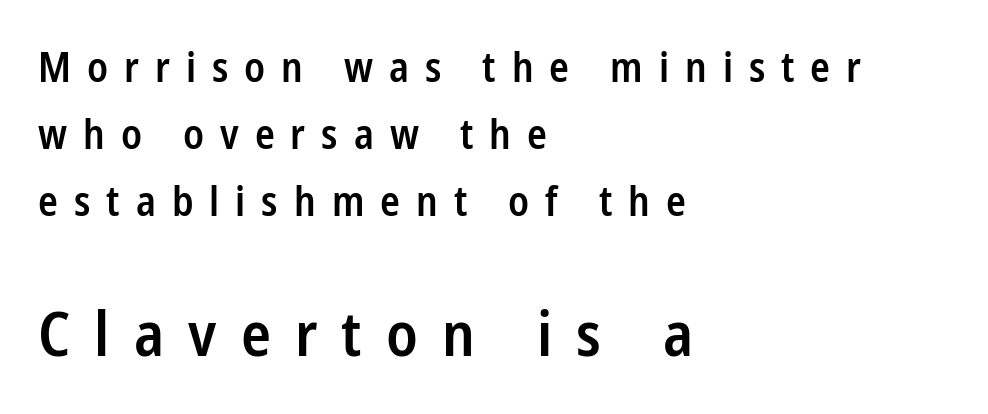
{"serif": "no", "italic": "no", "bold": "semi", "weight": "semibold", "width": "condensed", "stroke_contrast": "low", "x_height": "medium", "monospaced": "no", "underline": "no", "align": "left", "line_spacing": "normal", "line_spacing_ratio": 1.64, "letter_spacing": "wide", "letter_spacing_em": 0.39, "larger_block": "second", "size_ratio": 1.51, "glyph_px": 62}
